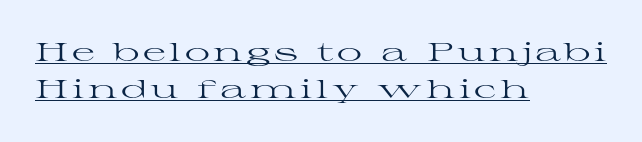
Q: Is the text bold? A: No.
Q: Is the text italic (slanted)? A: No, it is upright.
Q: Is the text underlined? A: Yes.
Q: How is the paragraph aligned? A: Left-aligned.
Q: Is the spacing between lines tight, normal or loose? A: Normal.
